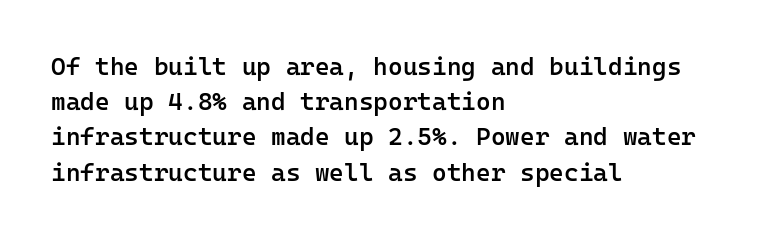
{"italic": "no", "bold": "semi", "underline": "no", "align": "left", "line_spacing": "normal", "line_spacing_ratio": 1.41, "letter_spacing": "normal", "letter_spacing_em": 0.0, "glyph_px": 25}
